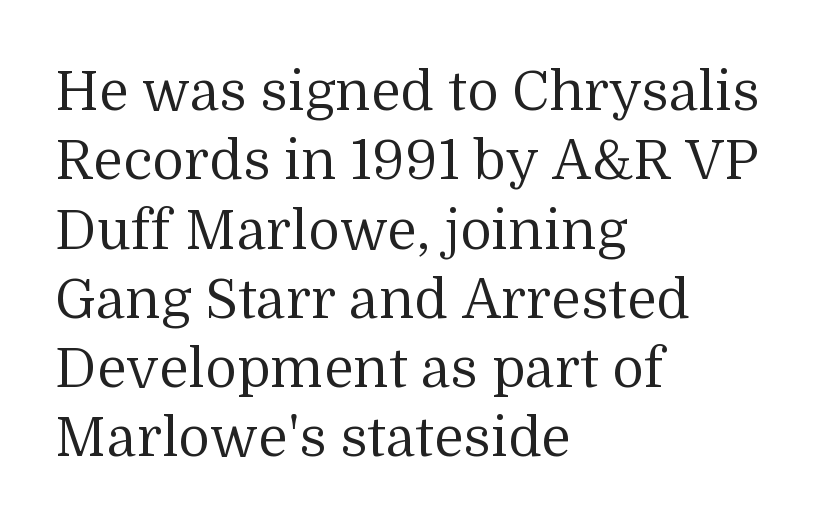
The image shows 55 px regular-weight serif type, upright; set left-aligned, normal line spacing (1.26x), normal letter spacing, not underlined; medium stroke contrast and a medium x-height.
